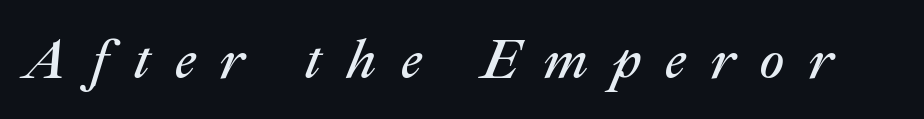
{"italic": "yes", "lean": "right", "slant_degrees": 22, "bold": "no", "weight": "regular", "width": "normal", "stroke_contrast": "medium", "x_height": "medium", "monospaced": "no", "underline": "no", "letter_spacing": "wide", "letter_spacing_em": 0.43, "glyph_px": 56}
